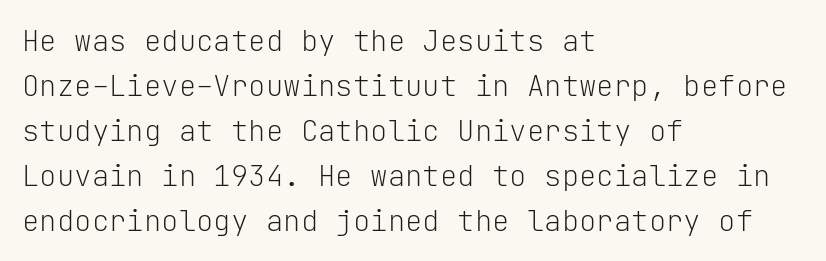
The image shows 29 px light sans-serif type, upright, monospaced; set left-aligned, normal line spacing (1.55x), normal letter spacing, not underlined; low stroke contrast and a medium x-height.
